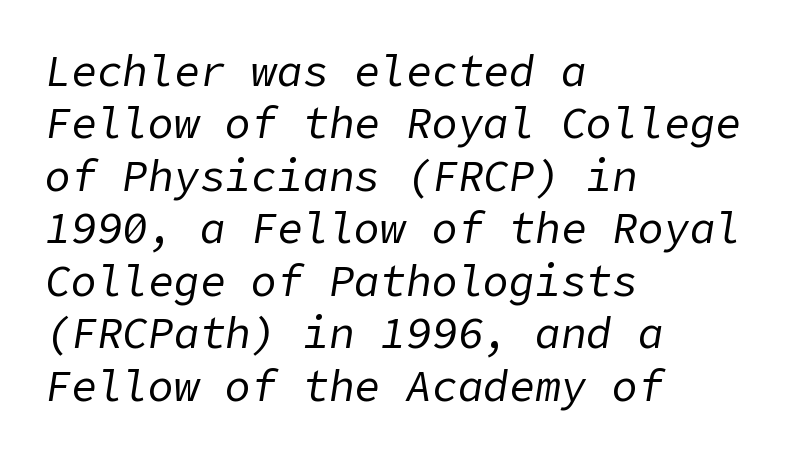
{"italic": "yes", "lean": "right", "slant_degrees": 9, "bold": "no", "weight": "regular", "width": "normal", "stroke_contrast": "low", "x_height": "medium", "underline": "no", "align": "left", "line_spacing_ratio": 1.22, "letter_spacing": "normal", "letter_spacing_em": 0.0, "glyph_px": 43}
